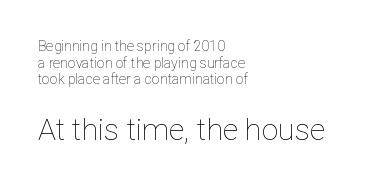
{"italic": "no", "bold": "no", "weight": "thin", "width": "normal", "stroke_contrast": "low", "x_height": "medium", "monospaced": "no", "underline": "no", "align": "left", "line_spacing_ratio": 1.18, "letter_spacing": "normal", "letter_spacing_em": 0.0, "larger_block": "second", "size_ratio": 2.14, "glyph_px": 30}
